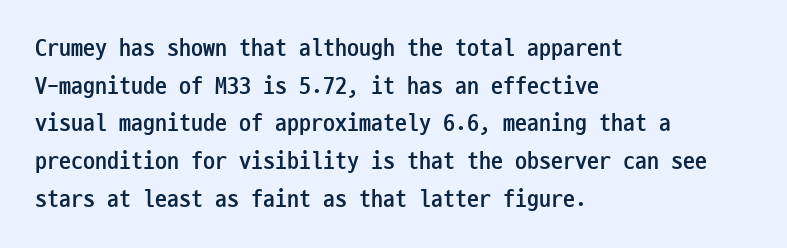
Q: Is the text bold? A: Yes.
Q: Is the text italic (slanted)? A: No, it is upright.
Q: Is the text underlined? A: No.
Q: How is the paragraph aligned? A: Left-aligned.
Q: Is the spacing between letters normal or unusually wide? A: Normal.
Q: Is the spacing between lines tight, normal or loose? A: Normal.
